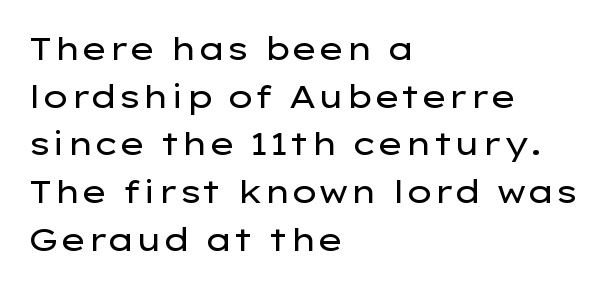
{"serif": "no", "italic": "no", "bold": "no", "weight": "regular", "width": "wide", "stroke_contrast": "low", "x_height": "medium", "monospaced": "no", "underline": "no", "align": "left", "line_spacing": "normal", "line_spacing_ratio": 1.49, "letter_spacing": "normal", "letter_spacing_em": 0.0, "glyph_px": 32}
